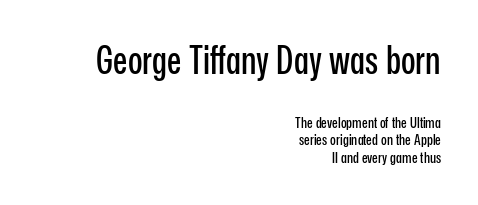
Q: Is the text italic (slanted)? A: No, it is upright.
Q: Is the typeface a serif or a sans-serif typeface? A: Sans-serif.
Q: Is the text underlined? A: No.
Q: How is the paragraph aligned? A: Right-aligned.
Q: Is the spacing between letters normal or unusually wide? A: Normal.
Q: Which block of text is set in a larger size, the first (top) or the second (bottom)? A: The first (top) one.
Q: Width (condensed, normal, or wide)? A: Condensed.
Q: Stroke contrast? A: Low.
Q: x-height? A: Medium.
Q: Monospaced? A: No.
